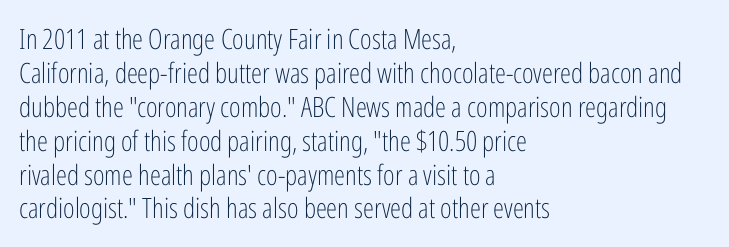
The image shows 28 px light, condensed sans-serif type, upright; set left-aligned, line spacing 1.21x, normal letter spacing, not underlined; low stroke contrast and a medium x-height.
